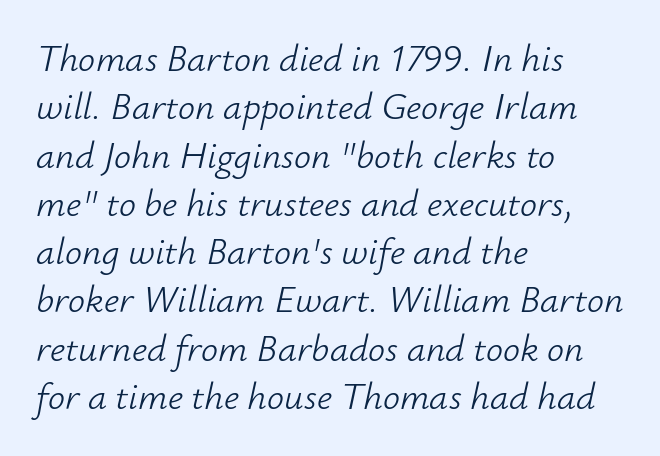
{"italic": "yes", "lean": "right", "slant_degrees": 12, "bold": "no", "weight": "light", "width": "normal", "stroke_contrast": "low", "x_height": "small", "monospaced": "no", "underline": "no", "align": "left", "line_spacing": "normal", "line_spacing_ratio": 1.27, "letter_spacing": "normal", "letter_spacing_em": 0.0, "glyph_px": 38}
